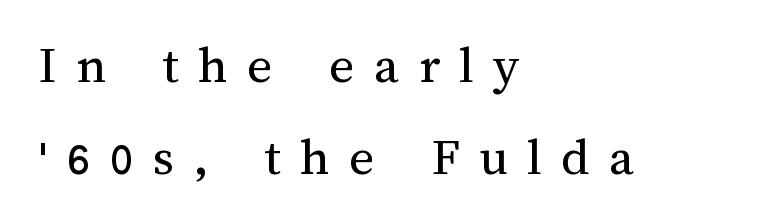
{"italic": "no", "bold": "no", "weight": "regular", "width": "normal", "stroke_contrast": "medium", "x_height": "medium", "monospaced": "no", "underline": "no", "align": "left", "line_spacing": "normal", "line_spacing_ratio": 1.7, "letter_spacing": "wide", "letter_spacing_em": 0.36, "glyph_px": 54}
